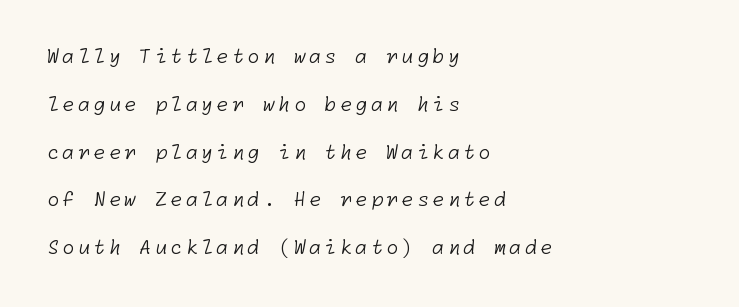
{"bold": "no", "underline": "no", "align": "left", "line_spacing": "loose", "line_spacing_ratio": 2.39, "glyph_px": 20}
